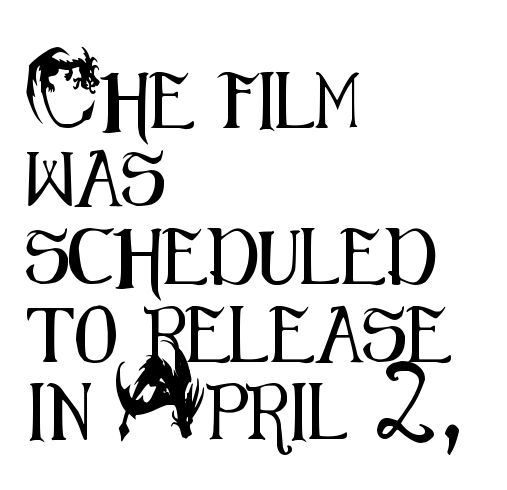
If you drew a line through each stem, it would be perfectly vertical. Layout note: lines flush left. Nobody drew a line under any word here. Look at the bottom of the vertical strokes: they stop flat, with no serifs.
